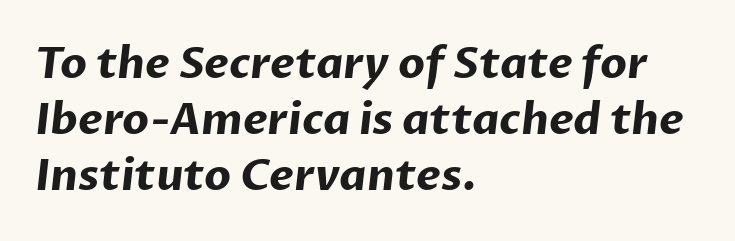
{"serif": "no", "bold": "yes", "weight": "bold", "width": "normal", "stroke_contrast": "low", "x_height": "medium", "monospaced": "no", "underline": "no", "align": "left", "line_spacing": "normal", "line_spacing_ratio": 1.3, "letter_spacing": "normal", "letter_spacing_em": 0.0, "glyph_px": 43}
